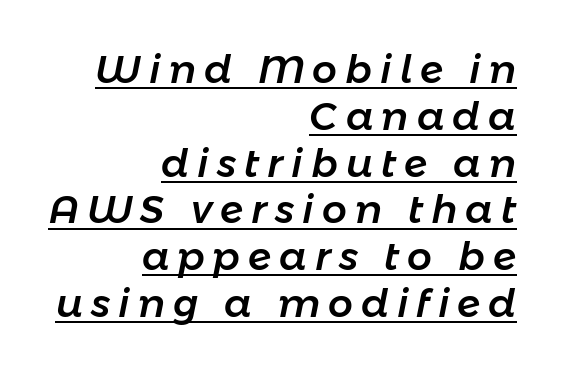
The type is letterspaced generously, with wide tracking. The text block is weighted toward the right margin, trailing off unevenly leftward. Yep, that's italic — everything's leaning. Does a line run under the words? Yes, clearly. The letters advance in unequal steps, a hallmark of proportional type.
